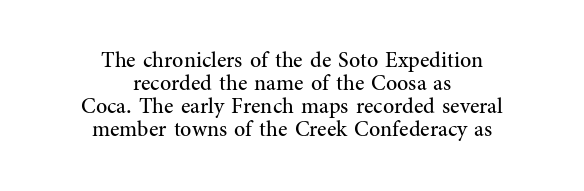
The image shows 22 px text type, upright; set centered, tight line spacing (1.05x), normal letter spacing, not underlined.
